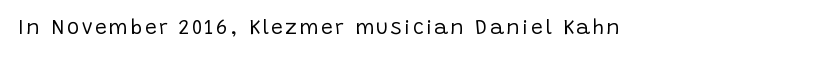
Q: Is the text bold? A: No.
Q: Is the text italic (slanted)? A: No, it is upright.
Q: Is the text underlined? A: No.
